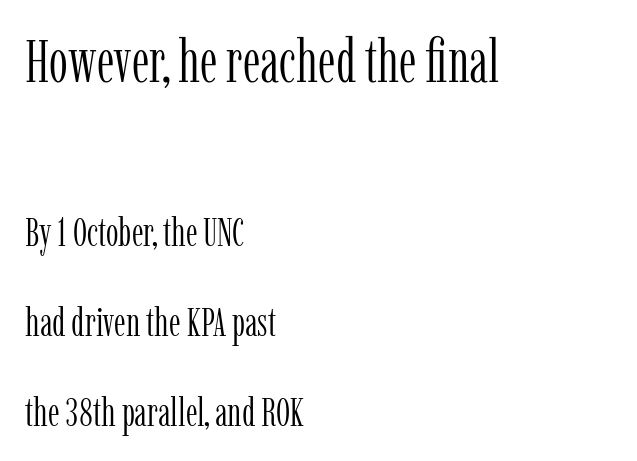
{"serif": "yes", "italic": "no", "bold": "no", "weight": "light", "width": "condensed", "stroke_contrast": "low", "x_height": "medium", "monospaced": "no", "underline": "no", "align": "left", "line_spacing": "loose", "line_spacing_ratio": 2.25, "letter_spacing": "normal", "letter_spacing_em": 0.0, "larger_block": "first", "size_ratio": 1.5, "glyph_px": 60}
